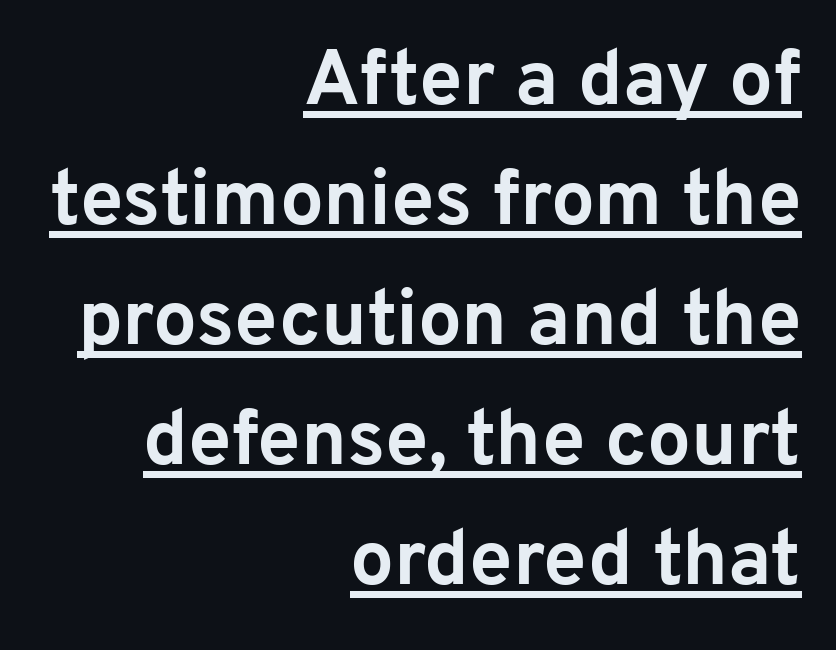
{"serif": "no", "italic": "no", "bold": "yes", "weight": "bold", "width": "normal", "stroke_contrast": "low", "x_height": "medium", "monospaced": "no", "underline": "yes", "align": "right", "line_spacing": "normal", "line_spacing_ratio": 1.54, "letter_spacing": "normal", "letter_spacing_em": 0.0, "glyph_px": 78}
